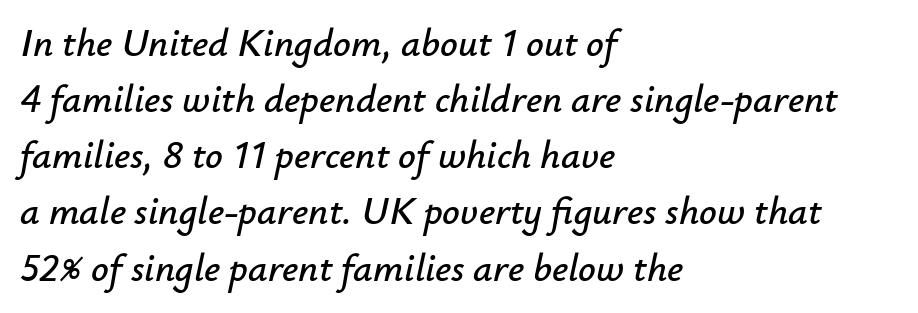
{"italic": "yes", "lean": "right", "slant_degrees": 12, "width": "normal", "stroke_contrast": "low", "x_height": "small", "monospaced": "no", "underline": "no", "align": "left", "line_spacing": "normal", "line_spacing_ratio": 1.44, "letter_spacing": "normal", "letter_spacing_em": 0.0, "glyph_px": 39}
